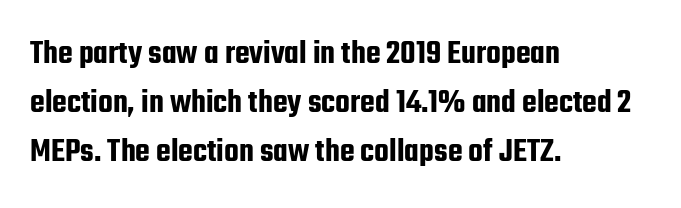
The image shows 34 px condensed sans-serif type, upright; set left-aligned, normal line spacing (1.44x), normal letter spacing, not underlined; low stroke contrast and a medium x-height.
